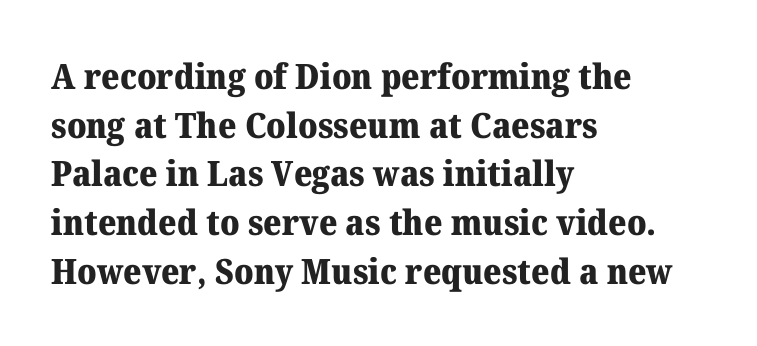
Q: Is the text bold? A: Yes.
Q: Is the text italic (slanted)? A: No, it is upright.
Q: Is the typeface a serif or a sans-serif typeface? A: Serif.
Q: Is the text underlined? A: No.
Q: How is the paragraph aligned? A: Left-aligned.
Q: Is the spacing between letters normal or unusually wide? A: Normal.
Q: Is the spacing between lines tight, normal or loose? A: Normal.
Q: Width (condensed, normal, or wide)? A: Normal.
Q: Stroke contrast? A: Medium.
Q: x-height? A: Medium.
Q: Monospaced? A: No.
